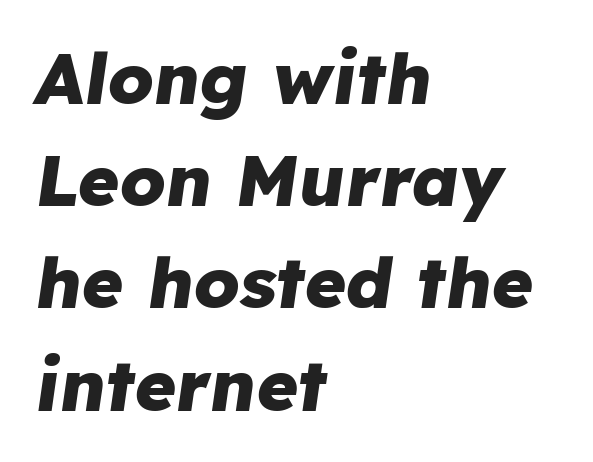
The image shows 71 px heavy type, italic (leaning right); set left-aligned, normal line spacing (1.44x), normal letter spacing, not underlined; low stroke contrast and a medium x-height.
